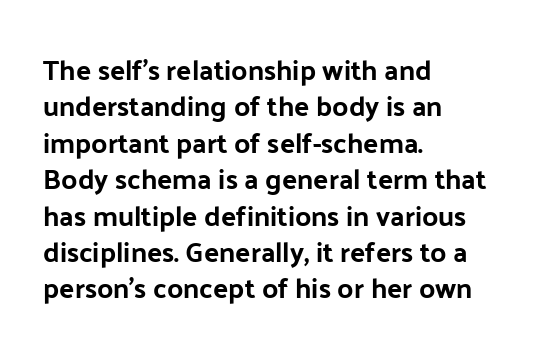
Q: Is the text bold? A: Yes.
Q: Is the text italic (slanted)? A: No, it is upright.
Q: Is the typeface a serif or a sans-serif typeface? A: Sans-serif.
Q: Is the text underlined? A: No.
Q: How is the paragraph aligned? A: Left-aligned.
Q: Is the spacing between letters normal or unusually wide? A: Normal.
Q: Is the spacing between lines tight, normal or loose? A: Normal.
Q: Width (condensed, normal, or wide)? A: Normal.
Q: Stroke contrast? A: Low.
Q: x-height? A: Medium.
Q: Monospaced? A: No.
